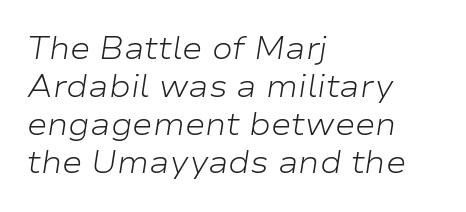
Q: Is the text bold? A: No.
Q: Is the text italic (slanted)? A: Yes, it leans right by about 9 degrees.
Q: Is the text underlined? A: No.
Q: How is the paragraph aligned? A: Left-aligned.
Q: Is the spacing between letters normal or unusually wide? A: Normal.
Q: Width (condensed, normal, or wide)? A: Wide.
Q: Stroke contrast? A: Low.
Q: x-height? A: Medium.
Q: Monospaced? A: No.
